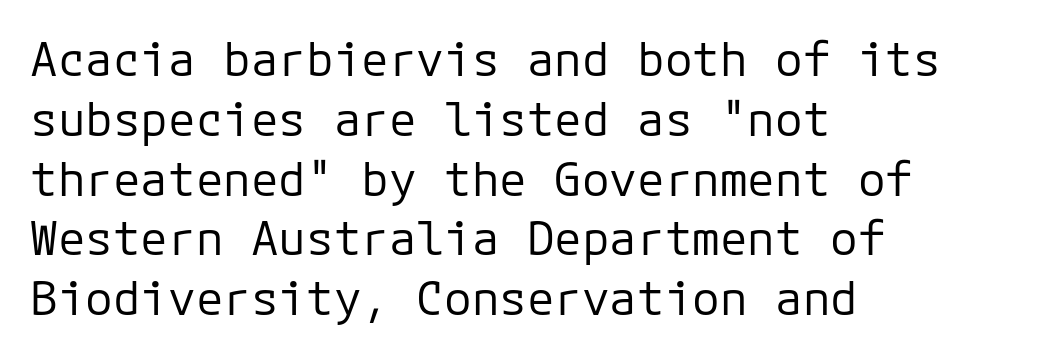
{"serif": "no", "italic": "no", "bold": "no", "weight": "regular", "width": "normal", "stroke_contrast": "low", "x_height": "medium", "monospaced": "yes", "underline": "no", "align": "left", "line_spacing": "normal", "line_spacing_ratio": 1.3, "letter_spacing": "normal", "letter_spacing_em": 0.0, "glyph_px": 46}
